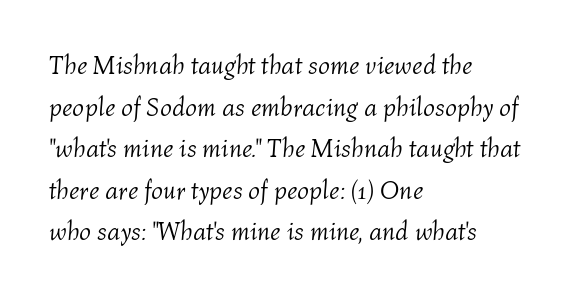
The glyphs look as if they've been sheared to an angle. The passage shown stacks its lines at a standard gap. Only glyphs here, with clear space below each row. Caption: standard tracking, unaltered.
